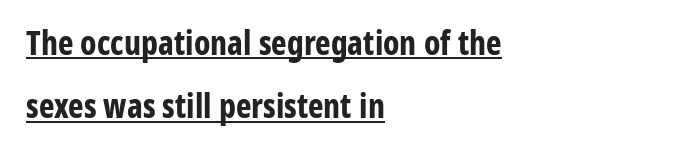
{"serif": "no", "italic": "no", "bold": "yes", "weight": "bold", "width": "condensed", "stroke_contrast": "low", "x_height": "medium", "monospaced": "no", "underline": "yes", "align": "left", "line_spacing": "loose", "line_spacing_ratio": 1.92, "letter_spacing": "normal", "letter_spacing_em": 0.0, "glyph_px": 33}
